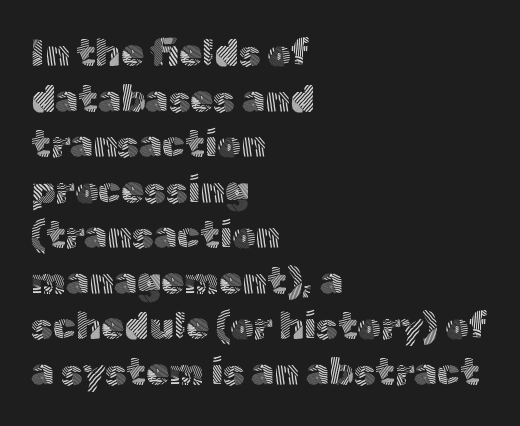
The image shows 37 px light sans-serif type, upright; set left-aligned, line spacing 1.23x, normal letter spacing, not underlined; a medium x-height.
